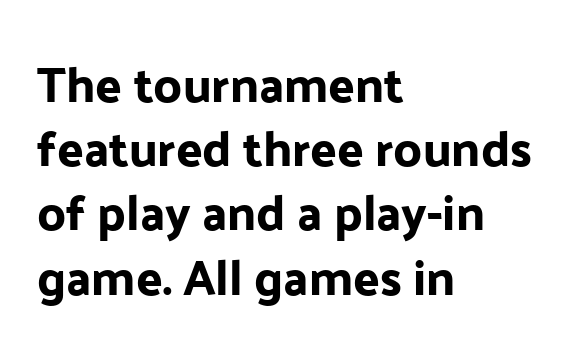
Q: Is the text italic (slanted)? A: No, it is upright.
Q: Is the typeface a serif or a sans-serif typeface? A: Sans-serif.
Q: Is the text underlined? A: No.
Q: How is the paragraph aligned? A: Left-aligned.
Q: Is the spacing between letters normal or unusually wide? A: Normal.
Q: Is the spacing between lines tight, normal or loose? A: Normal.
Q: Width (condensed, normal, or wide)? A: Normal.
Q: Stroke contrast? A: Low.
Q: x-height? A: Medium.
Q: Monospaced? A: No.
